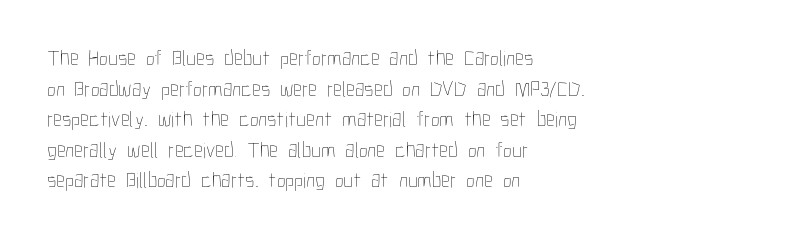
Here the glyphs are tracked normally, forming tight word shapes. This sample keeps an unexceptional amount of space between lines. Every character sits straight up, as roman type does. Each stroke keeps to a modest, everyday thickness or less. This rendering uses left alignment, leaving the right contour irregular. Descenders are the only things crossing below the line.
